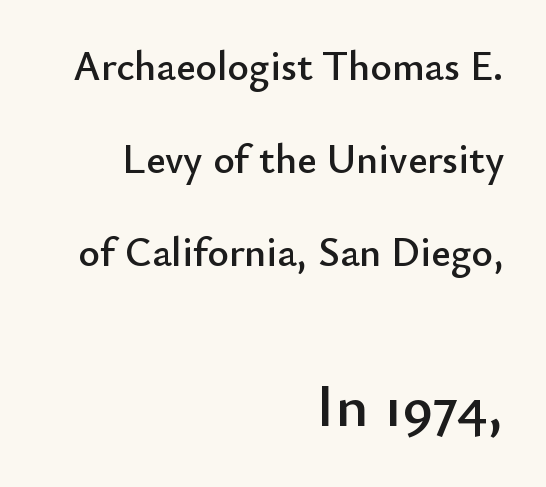
Q: Is the text italic (slanted)? A: No, it is upright.
Q: Is the typeface a serif or a sans-serif typeface? A: Sans-serif.
Q: Is the text underlined? A: No.
Q: How is the paragraph aligned? A: Right-aligned.
Q: Is the spacing between letters normal or unusually wide? A: Normal.
Q: Is the spacing between lines tight, normal or loose? A: Loose.
Q: Which block of text is set in a larger size, the first (top) or the second (bottom)? A: The second (bottom) one.
Q: Width (condensed, normal, or wide)? A: Normal.
Q: Stroke contrast? A: Low.
Q: x-height? A: Small.
Q: Monospaced? A: No.
